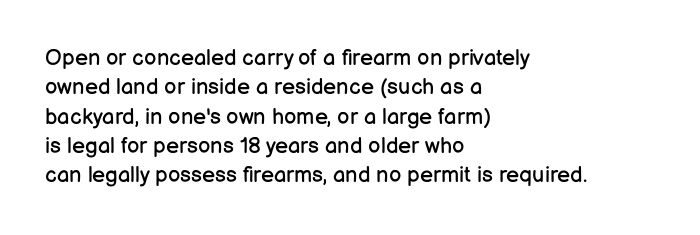
{"italic": "no", "bold": "no", "underline": "no", "align": "left", "line_spacing": "normal", "line_spacing_ratio": 1.33, "letter_spacing": "normal", "letter_spacing_em": 0.0, "glyph_px": 22}
